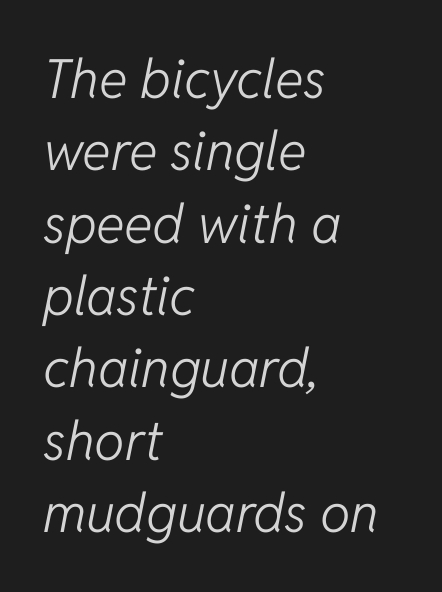
The image shows 54 px light type, italic (leaning right); set left-aligned, normal line spacing (1.34x), normal letter spacing, not underlined; low stroke contrast and a medium x-height.
